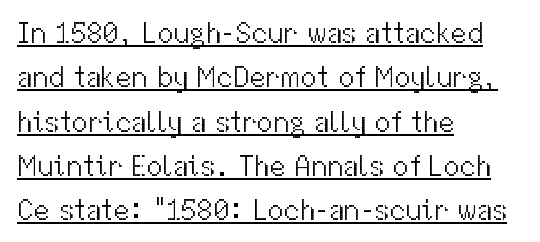
Q: Is the text bold? A: No.
Q: Is the text italic (slanted)? A: No, it is upright.
Q: Is the typeface a serif or a sans-serif typeface? A: Sans-serif.
Q: Is the text underlined? A: Yes.
Q: How is the paragraph aligned? A: Left-aligned.
Q: Is the spacing between letters normal or unusually wide? A: Normal.
Q: Is the spacing between lines tight, normal or loose? A: Normal.
Q: Width (condensed, normal, or wide)? A: Normal.
Q: Stroke contrast? A: Medium.
Q: x-height? A: Medium.
Q: Monospaced? A: No.
